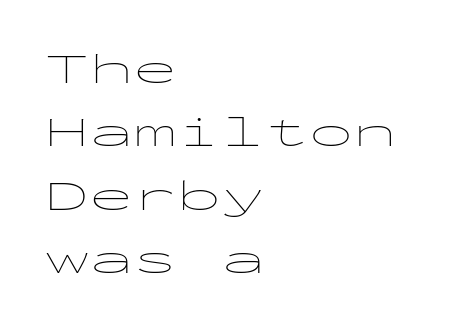
Q: Is the text bold? A: No.
Q: Is the text italic (slanted)? A: No, it is upright.
Q: Is the typeface a serif or a sans-serif typeface? A: Sans-serif.
Q: Is the text underlined? A: No.
Q: How is the paragraph aligned? A: Left-aligned.
Q: Is the spacing between letters normal or unusually wide? A: Normal.
Q: Is the spacing between lines tight, normal or loose? A: Normal.
Q: Width (condensed, normal, or wide)? A: Wide.
Q: Stroke contrast? A: Low.
Q: x-height? A: Medium.
Q: Monospaced? A: Yes.
